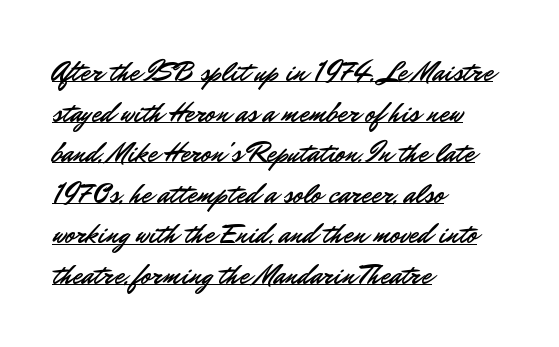
Q: Is the text italic (slanted)? A: Yes.
Q: Is the typeface a serif or a sans-serif typeface? A: Sans-serif.
Q: Is the text underlined? A: Yes.
Q: How is the paragraph aligned? A: Left-aligned.
Q: Is the spacing between letters normal or unusually wide? A: Normal.
Q: Is the spacing between lines tight, normal or loose? A: Normal.
Q: Width (condensed, normal, or wide)? A: Normal.
Q: Stroke contrast? A: Low.
Q: x-height? A: Small.
Q: Monospaced? A: No.
